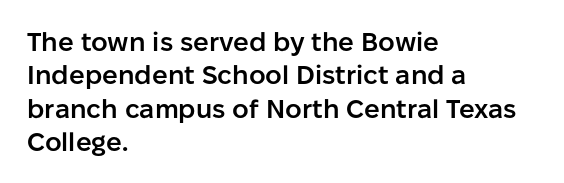
Q: Is the text bold? A: Semi-bold.
Q: Is the text italic (slanted)? A: No, it is upright.
Q: Is the text underlined? A: No.
Q: How is the paragraph aligned? A: Left-aligned.
Q: Is the spacing between letters normal or unusually wide? A: Normal.
Q: Is the spacing between lines tight, normal or loose? A: Normal.
